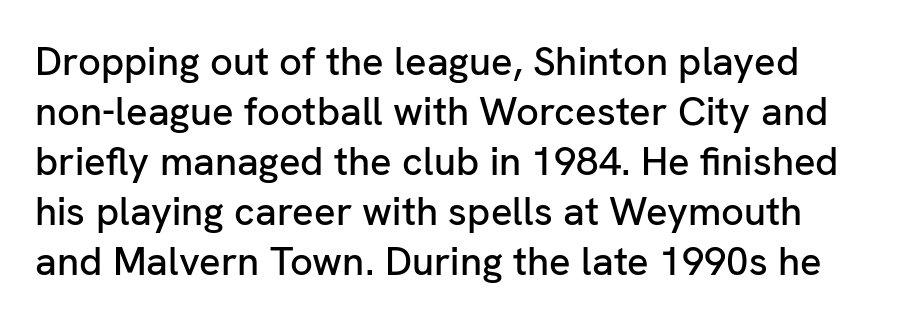
The image shows 40 px sans-serif type, upright; set normal line spacing (1.25x), normal letter spacing, not underlined; low stroke contrast and a medium x-height.
